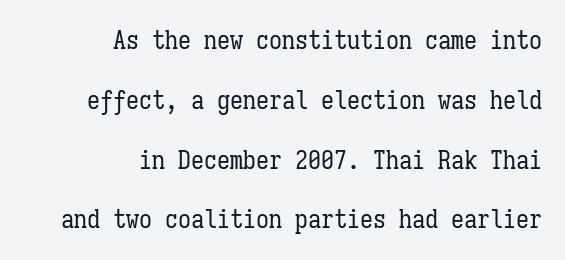
{"italic": "no", "bold": "no", "underline": "no", "align": "right", "line_spacing": "loose", "line_spacing_ratio": 2.3, "letter_spacing": "normal", "letter_spacing_em": 0.0, "glyph_px": 26}
